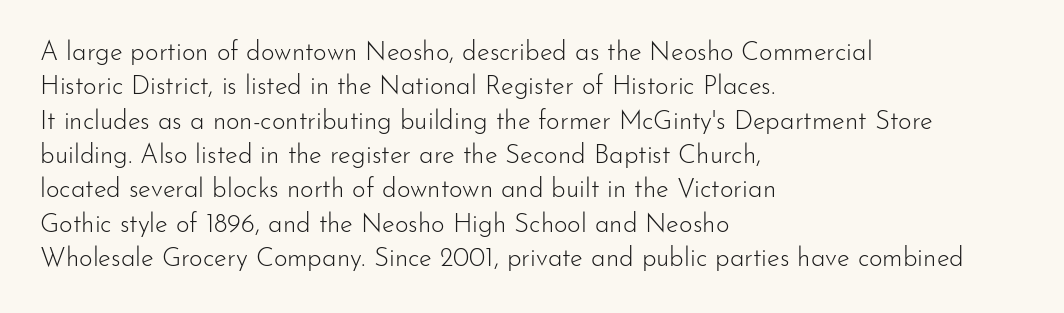
{"italic": "no", "bold": "no", "underline": "no", "align": "left", "line_spacing": "normal", "line_spacing_ratio": 1.32, "letter_spacing": "normal", "letter_spacing_em": 0.0, "glyph_px": 26}
